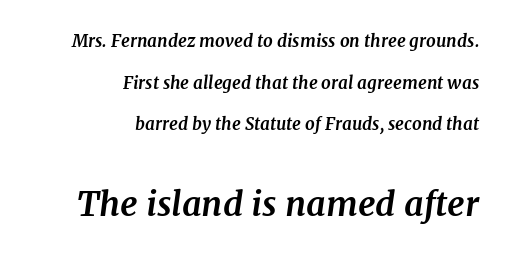
The second block has been scaled up relative to the first. Characters follow at the spacing the type designer built in. Is this a fixed-width face? No — the glyphs have proportional, varying widths. Successive baselines arrive slowly, with a big drop between each. You'd pick this weight for a headline — it's a proper bold.
